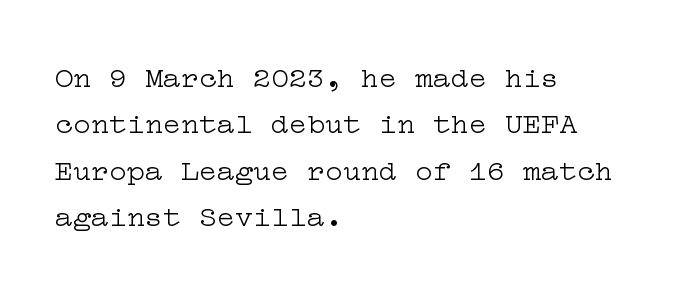
No letter is thick-stroked: the sample isn't bold. Old-style or modern, the face here clearly has serifs. Reading down the block, your eye returns to a fixed left position each line. Each word holds together tightly as a unit, with standard inter-letter gaps.
